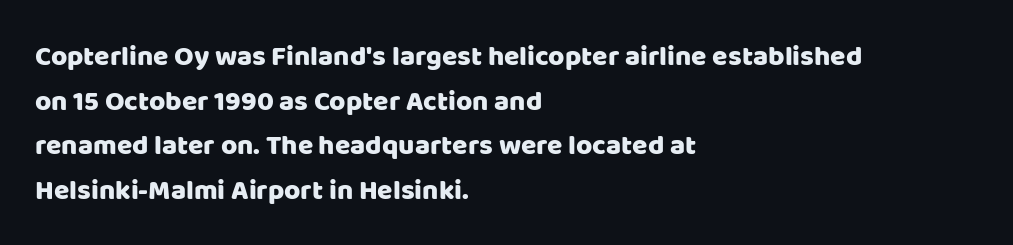
Caption: standard tracking, unaltered. If you measured baseline to baseline, you'd find a middling distance. The paragraph shown leans on its left margin. This rendering features lettering with no underline.
